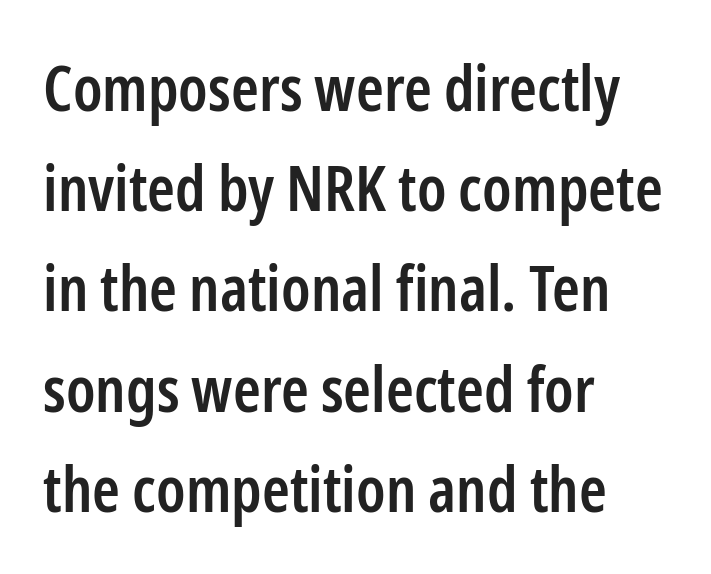
This is sans-serif lettering, the kind often seen on screens and signage. Posture: vertical. Each line starts at the same left margin while the right side varies. The passage shown is typed in a proportional face where columns would drift. Beneath every word, the page is bare. The glyphs have the mass of a demibold cut, below bold.
